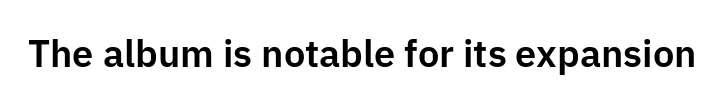
{"serif": "no", "italic": "no", "width": "normal", "stroke_contrast": "low", "x_height": "medium", "monospaced": "no", "underline": "no", "letter_spacing": "normal", "letter_spacing_em": 0.0, "glyph_px": 38}
